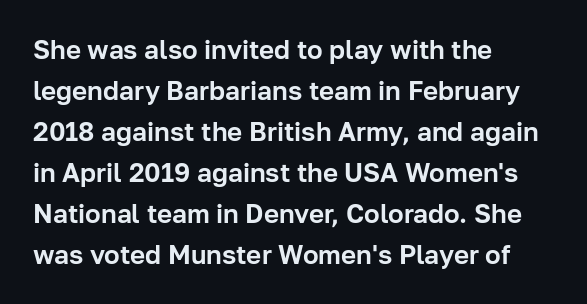
Q: Is the text italic (slanted)? A: No, it is upright.
Q: Is the text underlined? A: No.
Q: How is the paragraph aligned? A: Left-aligned.
Q: Is the spacing between letters normal or unusually wide? A: Normal.
Q: Is the spacing between lines tight, normal or loose? A: Normal.
